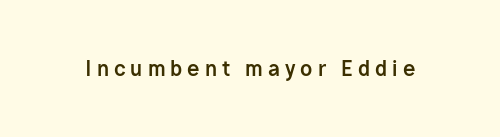
The image shows 20 px bold type, upright; set unusually wide letter spacing (+0.25 em), not underlined.
